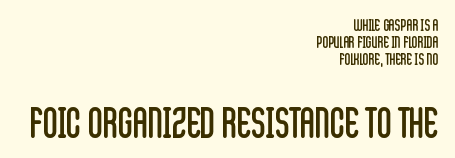
These lines are rendered in a variable-pitch font. A roman cut, with each character standing at attention. Size hierarchy here favors the trailing block over the leading one. In CSS terms this would be text-align: right.
